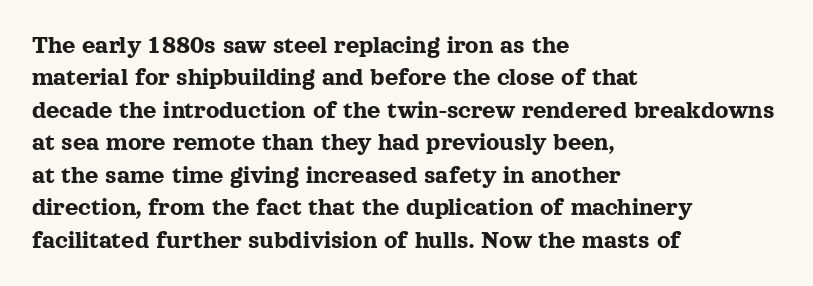
{"italic": "no", "underline": "no", "align": "left", "line_spacing": "normal", "line_spacing_ratio": 1.25, "letter_spacing": "normal", "letter_spacing_em": 0.0, "glyph_px": 26}
